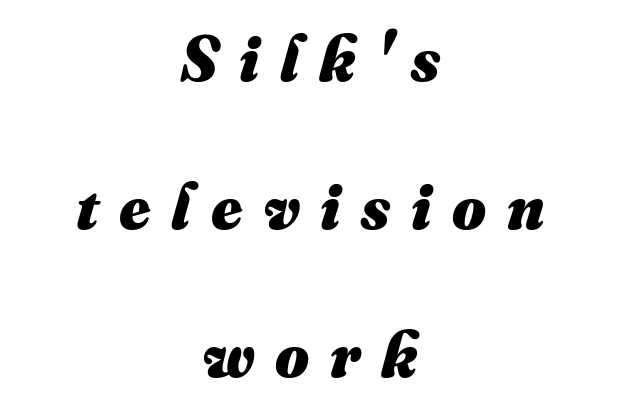
The image shows 65 px heavy type; set centered, loose line spacing (2.28x), unusually wide letter spacing (+0.32 em), not underlined; medium stroke contrast and a small x-height.
